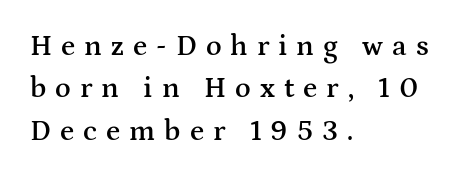
{"serif": "yes", "italic": "no", "bold": "semi", "weight": "semibold", "width": "wide", "stroke_contrast": "medium", "x_height": "medium", "monospaced": "no", "underline": "no", "align": "left", "line_spacing": "normal", "line_spacing_ratio": 1.46, "letter_spacing": "wide", "letter_spacing_em": 0.31, "glyph_px": 29}
